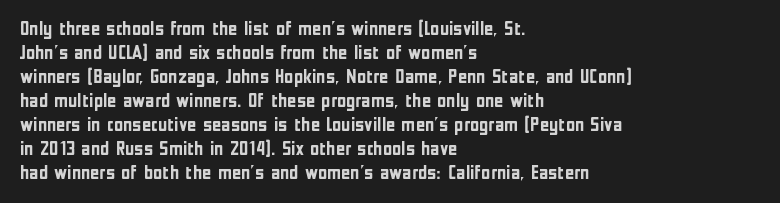
Q: Is the text bold? A: Yes.
Q: Is the text italic (slanted)? A: No, it is upright.
Q: Is the text underlined? A: No.
Q: How is the paragraph aligned? A: Left-aligned.
Q: Is the spacing between letters normal or unusually wide? A: Normal.
